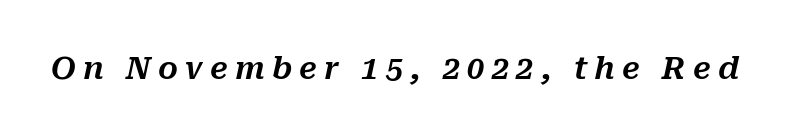
Q: Is the text italic (slanted)? A: Yes, it leans right by about 10 degrees.
Q: Is the text underlined? A: No.
Q: Is the spacing between letters normal or unusually wide? A: Unusually wide.
Q: Width (condensed, normal, or wide)? A: Normal.
Q: Stroke contrast? A: Medium.
Q: x-height? A: Medium.
Q: Monospaced? A: No.
